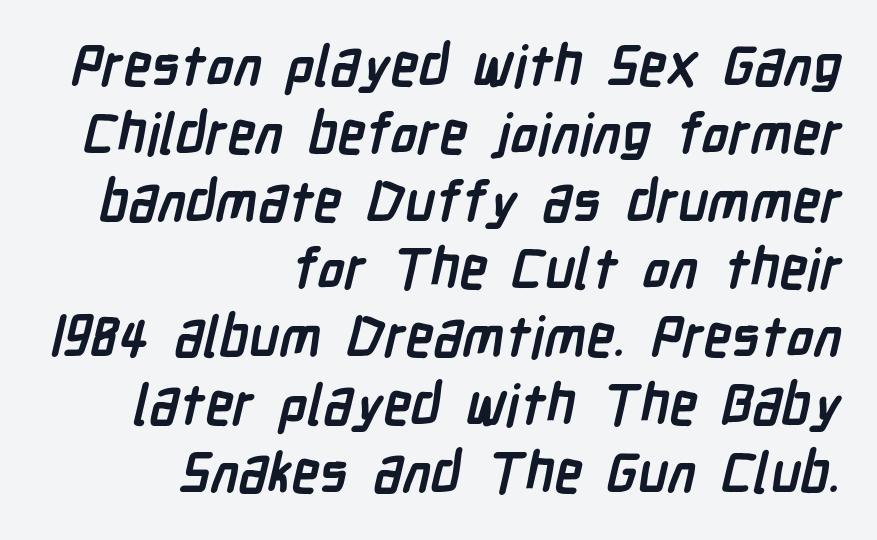
{"serif": "no", "bold": "yes", "weight": "semibold", "width": "condensed", "stroke_contrast": "low", "x_height": "medium", "monospaced": "no", "underline": "no", "align": "right", "line_spacing_ratio": 1.21, "letter_spacing": "normal", "letter_spacing_em": 0.0, "glyph_px": 56}
